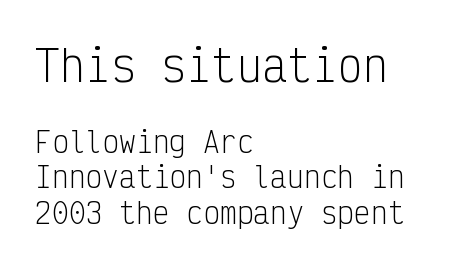
The image shows 42 px light, condensed sans-serif type, upright, monospaced; set left-aligned, normal line spacing (1.27x), normal letter spacing, not underlined; the first (top) block is 1.5x larger; low stroke contrast and a medium x-height.
